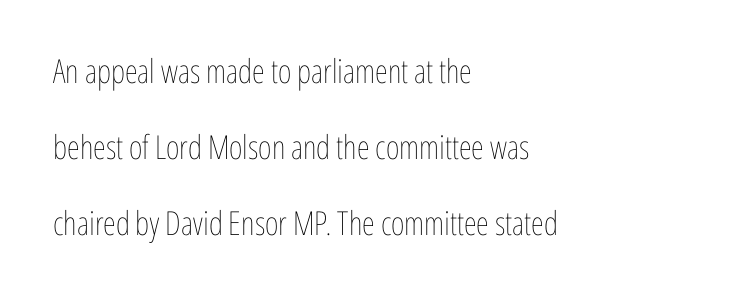
Ink coverage per letter is moderate at most. What stands out about the letter spacing? Nothing — it is the standard amount. Vertical spacing — loose. Notice how the passage keeps a crisp vertical edge on the left only. Honestly, there is no underline to notice here at all. The font's upright variant was chosen for this text.
